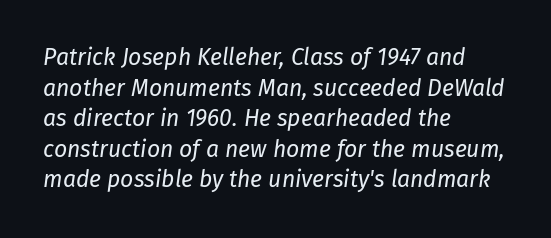
{"italic": "yes", "lean": "right", "slant_degrees": 8, "bold": "no", "underline": "no", "align": "left", "line_spacing": "normal", "line_spacing_ratio": 1.33, "letter_spacing": "normal", "letter_spacing_em": 0.0, "glyph_px": 23}
